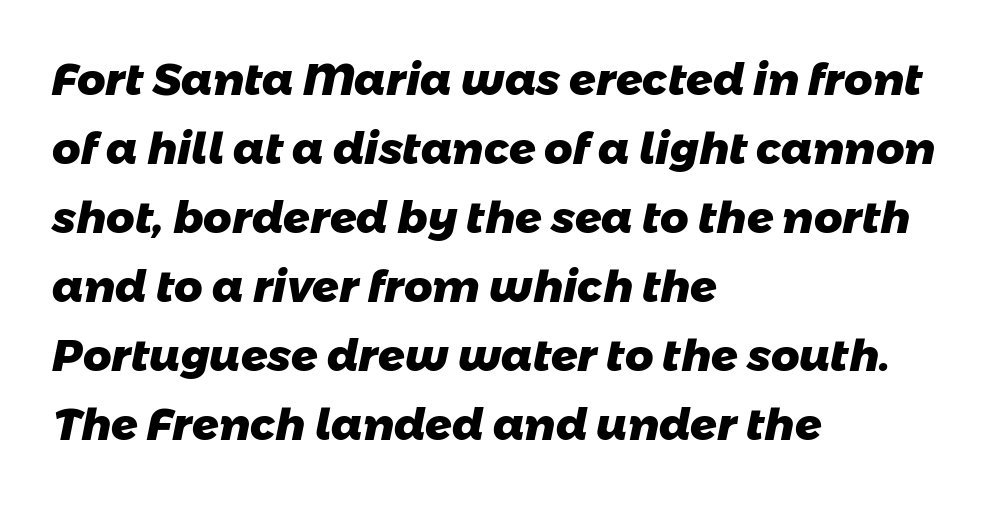
The image shows 44 px heavy sans-serif type; set left-aligned, normal line spacing (1.57x), normal letter spacing, not underlined; low stroke contrast and a medium x-height.
